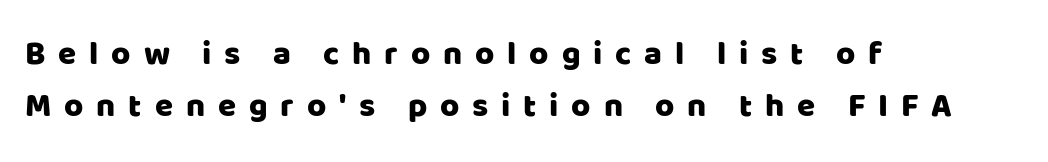
The image shows 33 px sans-serif type, upright; set left-aligned, normal line spacing (1.59x), unusually wide letter spacing (+0.39 em), not underlined; low stroke contrast and a large x-height.
